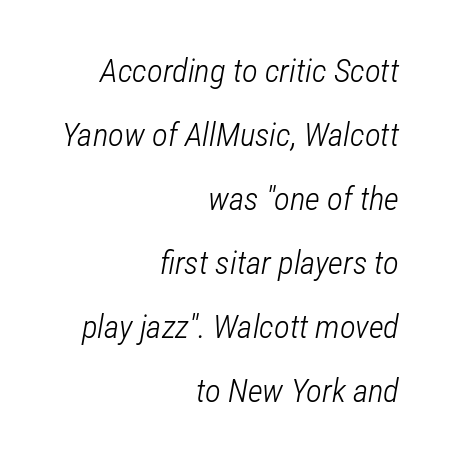
{"italic": "yes", "lean": "right", "slant_degrees": 12, "bold": "no", "weight": "light", "width": "condensed", "stroke_contrast": "low", "x_height": "medium", "monospaced": "no", "underline": "no", "align": "right", "line_spacing": "loose", "line_spacing_ratio": 1.94, "letter_spacing": "normal", "letter_spacing_em": 0.0, "glyph_px": 33}
